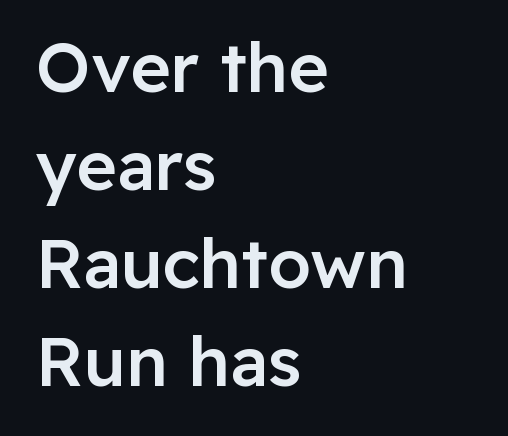
{"serif": "no", "italic": "no", "bold": "semi", "weight": "semibold", "width": "normal", "stroke_contrast": "low", "x_height": "medium", "monospaced": "no", "underline": "no", "align": "left", "line_spacing": "normal", "line_spacing_ratio": 1.42, "letter_spacing": "normal", "letter_spacing_em": 0.0, "glyph_px": 69}
